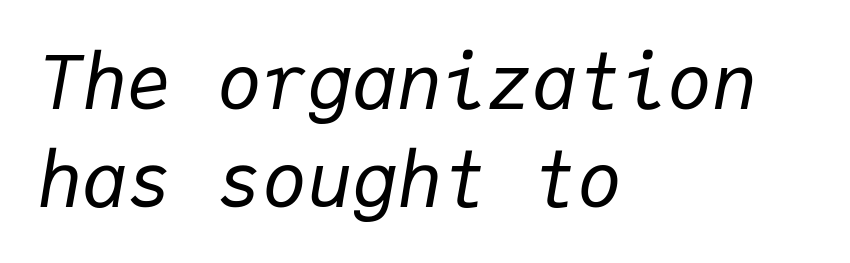
Slant detected: the letters are inclined. The baseline area is clear. No letter is thick-stroked: the sample isn't bold. The passage is arranged the way most books set body copy — flush left.
